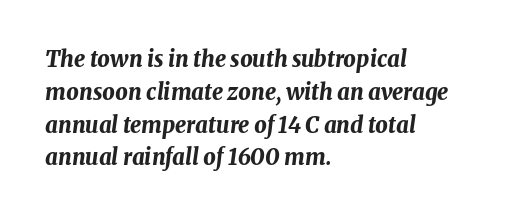
Nothing unusual about the tracking: characters are spaced as the font intends. The axis of the letterforms is tilted away from vertical. A student would call this left alignment; a typographer would say flush left, rag right. Unmarked baselines from the first word to the last.
